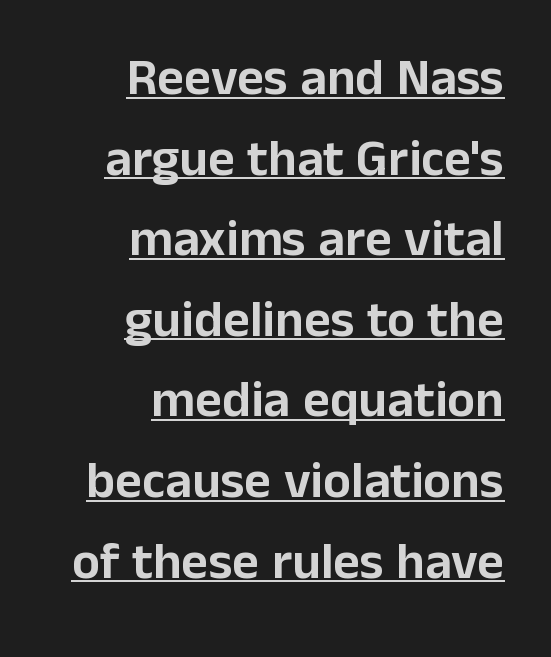
Underlining? Definitely there. In terms of posture, this sample is upright. A student would call this right alignment; a typographer would say flush right, rag left. The horizontal fit of the characters is conventional and even. Each letter keeps its own natural width here, so spacing adapts to shape. Regarding serifs, this sample does without them.
